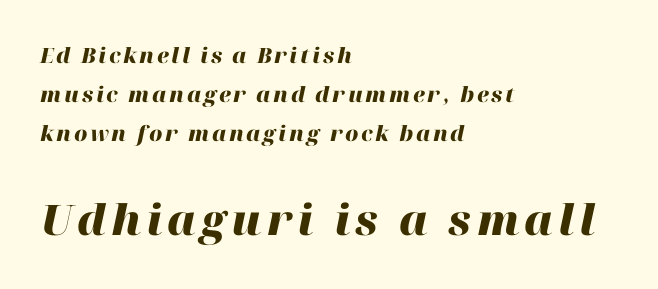
{"italic": "yes", "lean": "right", "slant_degrees": 12, "bold": "yes", "weight": "heavy", "width": "normal", "stroke_contrast": "high", "x_height": "medium", "monospaced": "no", "underline": "no", "align": "left", "line_spacing_ratio": 1.85, "larger_block": "second", "size_ratio": 2.0, "glyph_px": 42}
